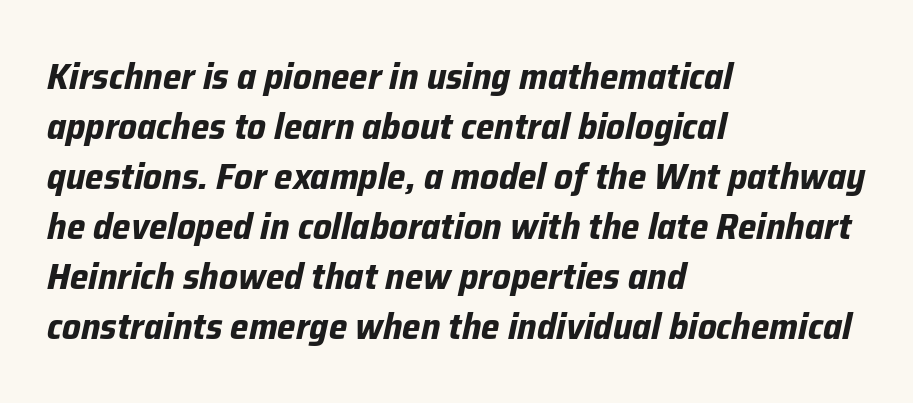
The image shows 37 px bold type, italic (leaning right); set left-aligned, normal line spacing (1.35x), normal letter spacing, not underlined; low stroke contrast and a medium x-height.
